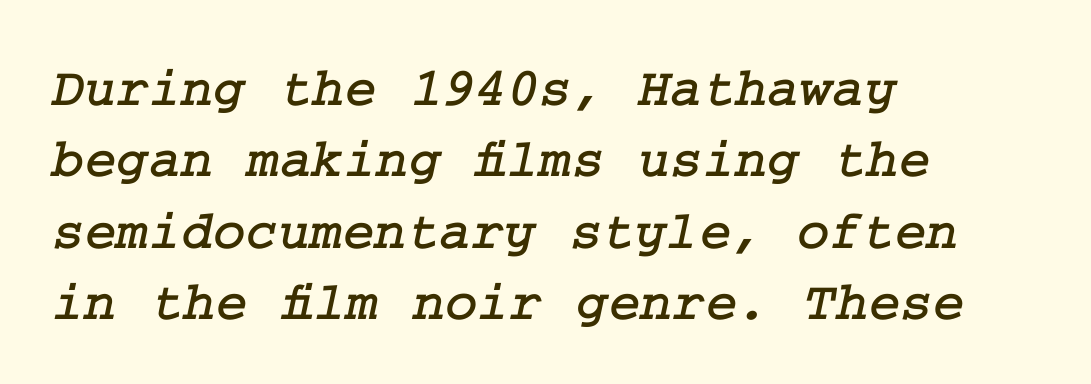
{"serif": "yes", "width": "normal", "stroke_contrast": "low", "x_height": "medium", "underline": "no", "align": "left", "line_spacing": "normal", "line_spacing_ratio": 1.3, "letter_spacing": "normal", "letter_spacing_em": 0.0, "glyph_px": 55}
